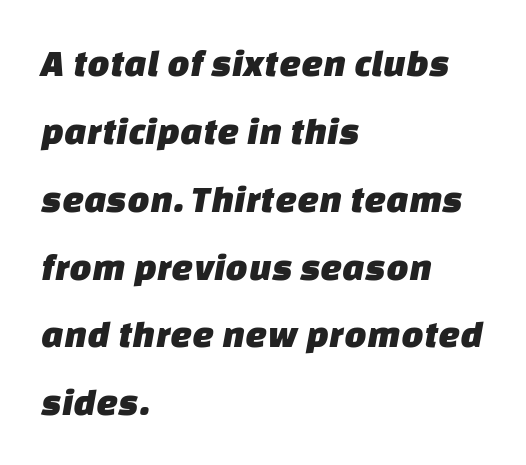
The image shows 39 px sans-serif type; set left-aligned, line spacing 1.74x, normal letter spacing, not underlined; low stroke contrast and a large x-height.
